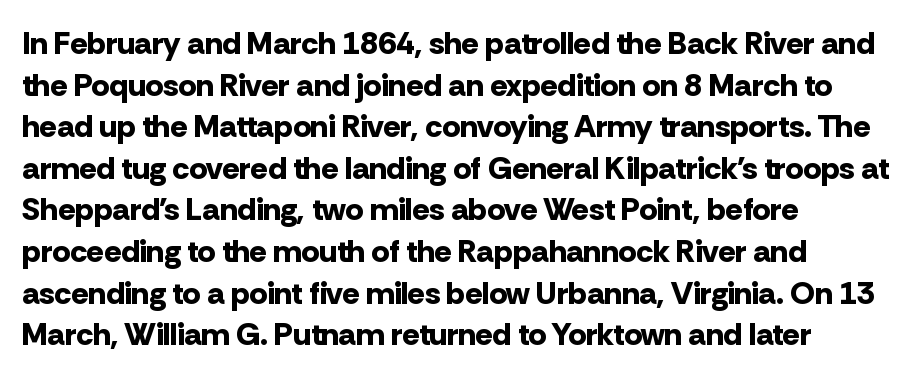
Q: Is the text bold? A: Yes.
Q: Is the text italic (slanted)? A: No, it is upright.
Q: Is the typeface a serif or a sans-serif typeface? A: Sans-serif.
Q: Is the text underlined? A: No.
Q: How is the paragraph aligned? A: Left-aligned.
Q: Is the spacing between letters normal or unusually wide? A: Normal.
Q: Is the spacing between lines tight, normal or loose? A: Normal.
Q: Width (condensed, normal, or wide)? A: Normal.
Q: Stroke contrast? A: Low.
Q: x-height? A: Medium.
Q: Monospaced? A: No.
